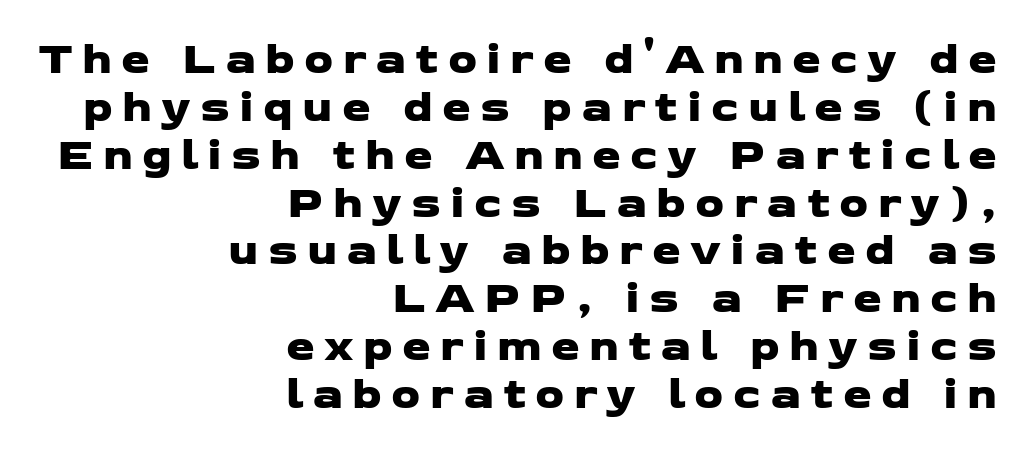
{"serif": "no", "width": "wide", "stroke_contrast": "low", "x_height": "medium", "monospaced": "no", "underline": "no", "align": "right", "line_spacing": "tight", "line_spacing_ratio": 1.04, "letter_spacing": "wide", "letter_spacing_em": 0.2, "glyph_px": 46}
